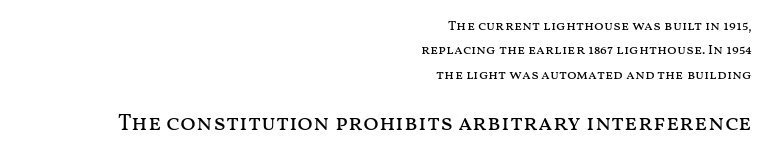
The image shows 23 px text type, upright; set right-aligned, line spacing 1.75x, normal letter spacing, not underlined; the second (bottom) block is 1.64x larger.
